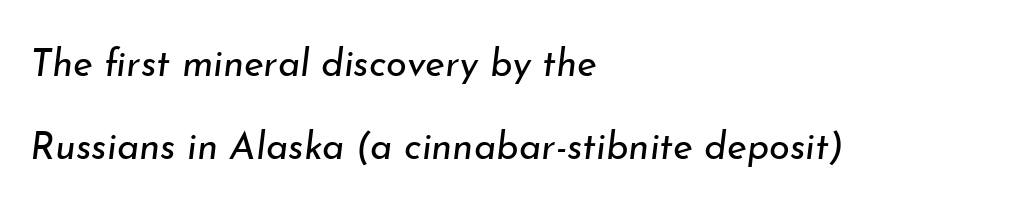
The image shows 38 px regular-weight type, italic (leaning right); set left-aligned, loose line spacing (2.18x), normal letter spacing, not underlined; low stroke contrast and a small x-height.
